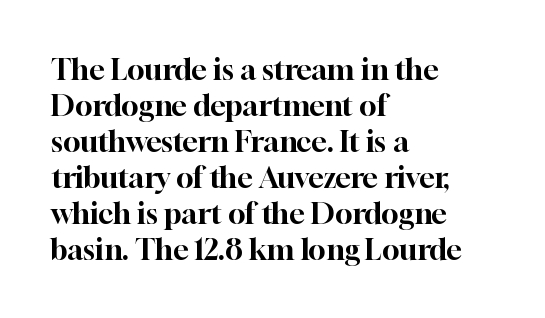
Q: Is the text italic (slanted)? A: No, it is upright.
Q: Is the typeface a serif or a sans-serif typeface? A: Serif.
Q: Is the text underlined? A: No.
Q: How is the paragraph aligned? A: Left-aligned.
Q: Is the spacing between letters normal or unusually wide? A: Normal.
Q: Width (condensed, normal, or wide)? A: Normal.
Q: Stroke contrast? A: High.
Q: x-height? A: Medium.
Q: Monospaced? A: No.
